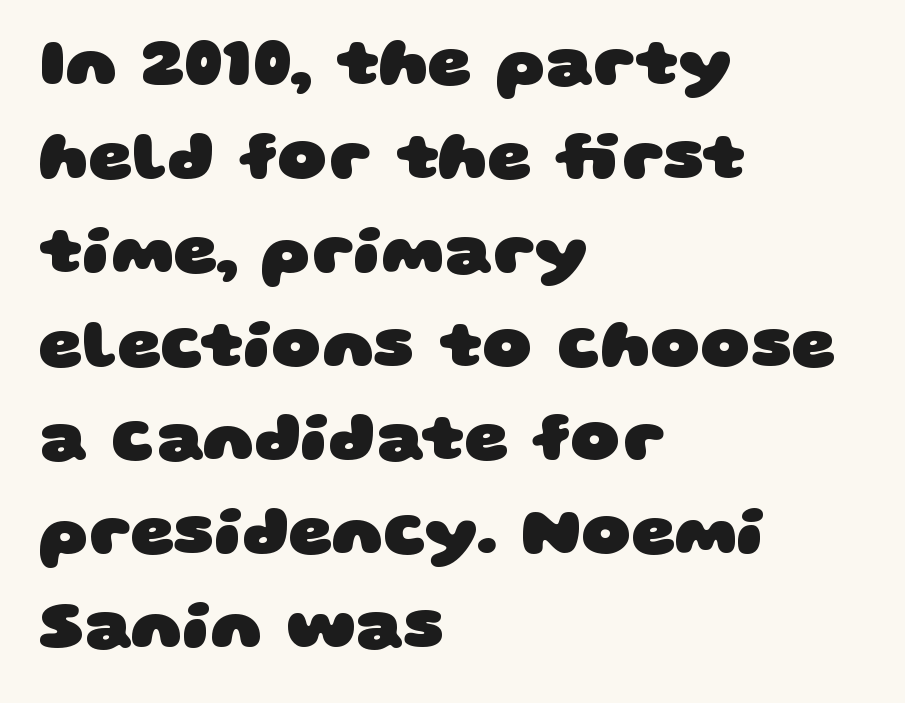
The image shows 68 px heavy, wide sans-serif type; set left-aligned, normal line spacing (1.38x), normal letter spacing, not underlined; low stroke contrast and a large x-height.
